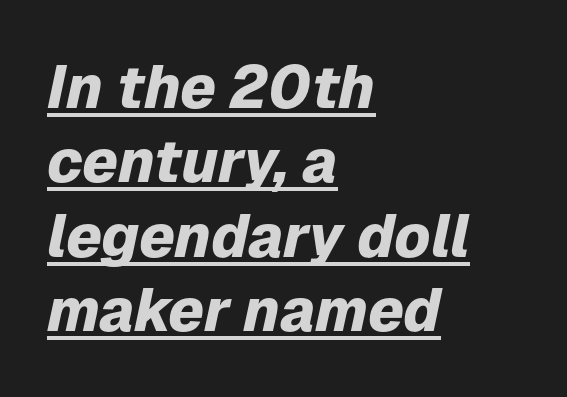
Glyph-to-glyph distance matches everyday printed text. Weight: bold. You could not count columns in this text — the font is proportionally spaced. Emphasis is given by a line drawn under the lettering. The rag falls on the right side of this text block.
